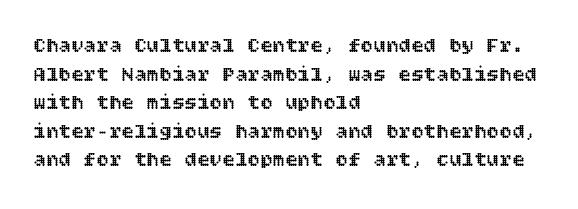
Q: Is the text italic (slanted)? A: No, it is upright.
Q: Is the text underlined? A: No.
Q: How is the paragraph aligned? A: Left-aligned.
Q: Is the spacing between letters normal or unusually wide? A: Normal.
Q: Is the spacing between lines tight, normal or loose? A: Normal.
